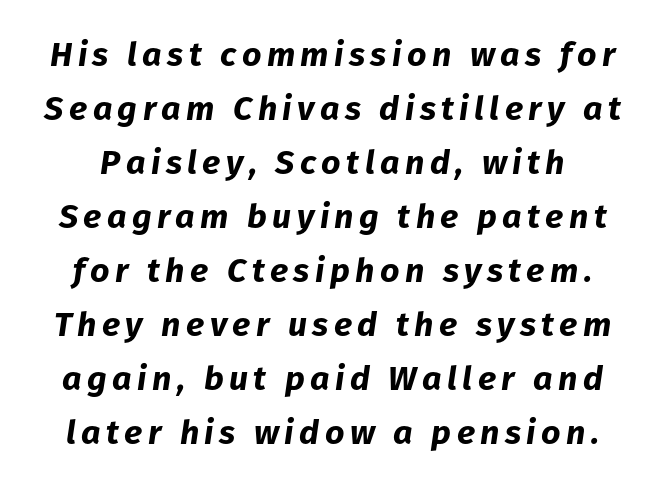
{"italic": "yes", "lean": "right", "slant_degrees": 8, "bold": "yes", "weight": "bold", "width": "normal", "stroke_contrast": "low", "x_height": "medium", "monospaced": "no", "underline": "no", "line_spacing": "normal", "line_spacing_ratio": 1.59, "glyph_px": 34}
